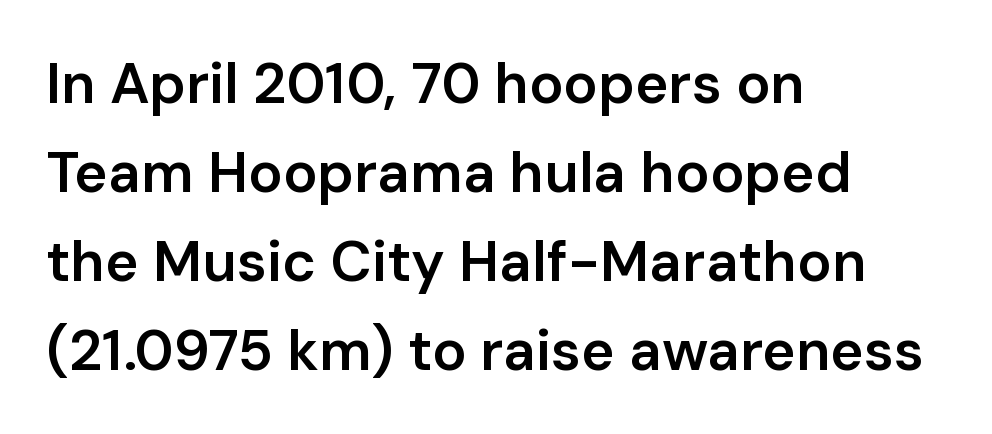
Check under the words: just untouched page. These lines are composed in type without serifs. Moderately thickened strokes mark this as semibold type. Upright lettering throughout. Students, observe: this is what conventionally led text looks like. Here the designer chose a conventional face with non-uniform glyph widths.
